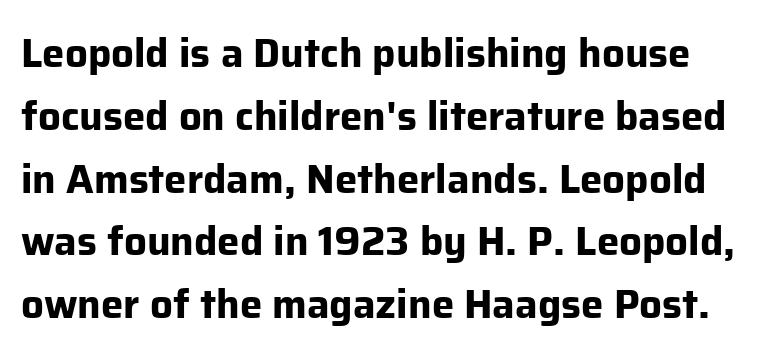
The image shows 40 px bold sans-serif type, upright; set normal line spacing (1.57x), normal letter spacing, not underlined; low stroke contrast and a medium x-height.
